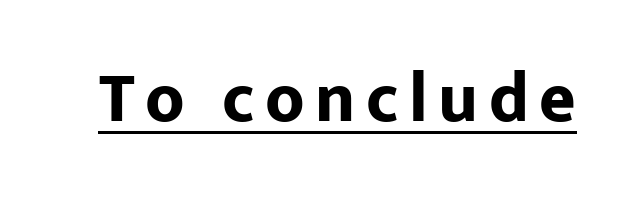
{"serif": "no", "italic": "no", "bold": "yes", "weight": "bold", "width": "normal", "stroke_contrast": "low", "x_height": "medium", "monospaced": "no", "underline": "yes", "glyph_px": 70}
